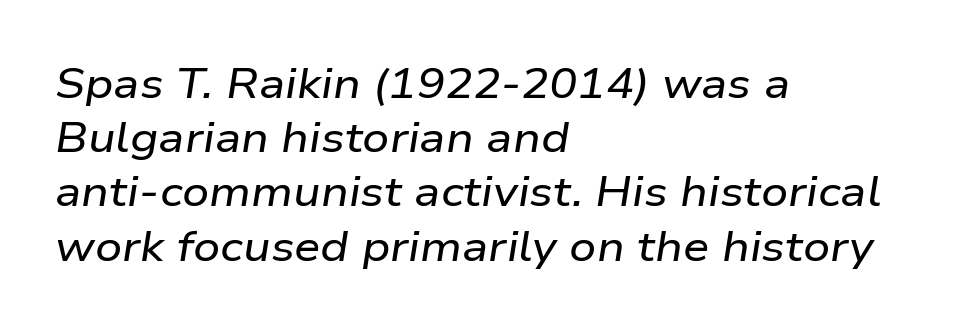
{"italic": "yes", "lean": "right", "slant_degrees": 9, "width": "wide", "stroke_contrast": "low", "x_height": "medium", "monospaced": "no", "underline": "no", "align": "left", "line_spacing": "normal", "line_spacing_ratio": 1.29, "letter_spacing": "normal", "letter_spacing_em": 0.0, "glyph_px": 42}
